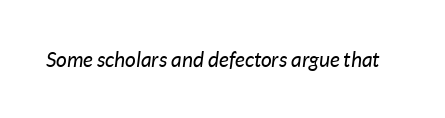
The whole block is typeset with a tilt. A clean baseline with only descenders dipping below it. Here the glyphs are tracked normally, forming tight word shapes. These glyphs show unthickened strokes, regular width or finer.
